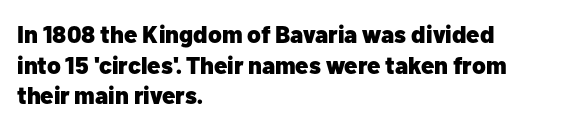
{"italic": "no", "bold": "yes", "underline": "no", "align": "left", "line_spacing": "normal", "line_spacing_ratio": 1.28, "letter_spacing": "normal", "letter_spacing_em": 0.0, "glyph_px": 24}
